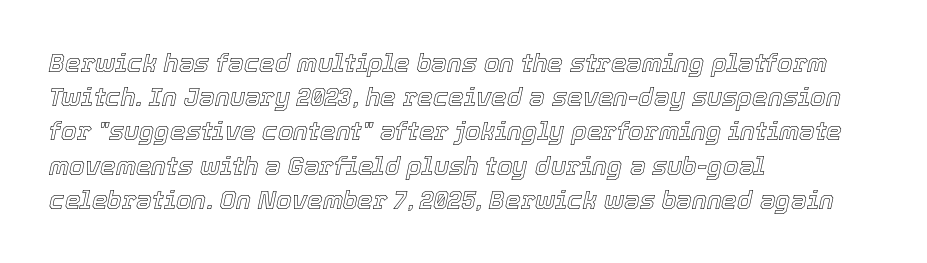
Q: Is the text italic (slanted)? A: Yes, it leans right by about 12 degrees.
Q: Is the text underlined? A: No.
Q: How is the paragraph aligned? A: Left-aligned.
Q: Is the spacing between letters normal or unusually wide? A: Normal.
Q: Is the spacing between lines tight, normal or loose? A: Normal.
